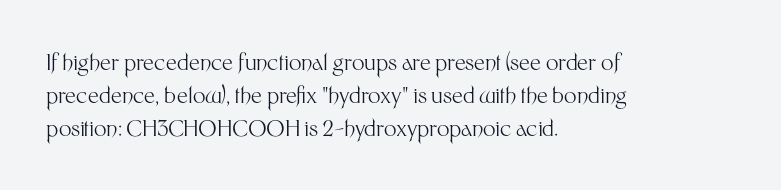
Descender tails drop into unmarked territory. Vertically, the passage feels balanced, rows spaced as you'd expect. The typesetter chose a ragged-right arrangement here. The typography opts for an upright posture over an oblique one. The rendering keeps characters at their native spacing. Stroke mass is kept to a normal reading level or below.
